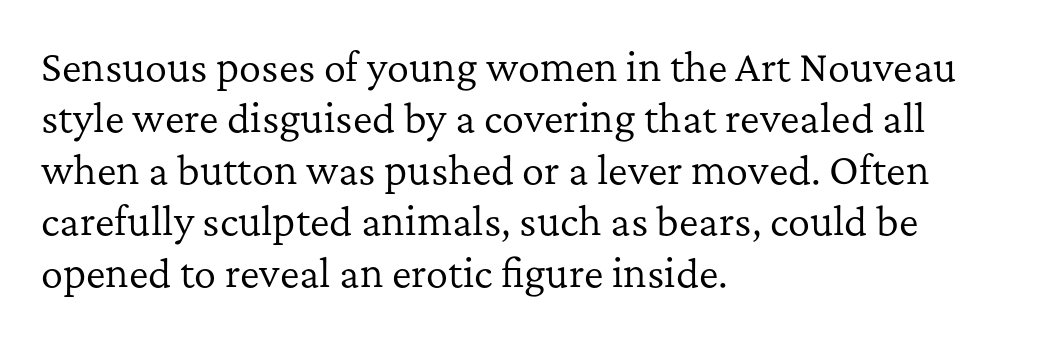
Q: Is the text bold? A: No.
Q: Is the text italic (slanted)? A: No, it is upright.
Q: Is the typeface a serif or a sans-serif typeface? A: Serif.
Q: Is the text underlined? A: No.
Q: How is the paragraph aligned? A: Left-aligned.
Q: Is the spacing between letters normal or unusually wide? A: Normal.
Q: Is the spacing between lines tight, normal or loose? A: Normal.
Q: Width (condensed, normal, or wide)? A: Normal.
Q: Stroke contrast? A: Low.
Q: x-height? A: Medium.
Q: Monospaced? A: No.
